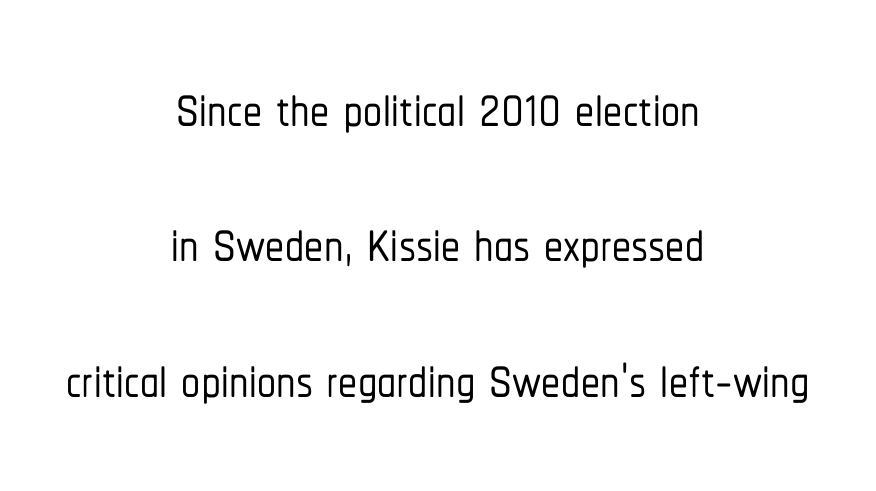
The image shows 76 px condensed sans-serif type, upright; set centered, line spacing 1.78x, normal letter spacing, not underlined; low stroke contrast and a medium x-height.
